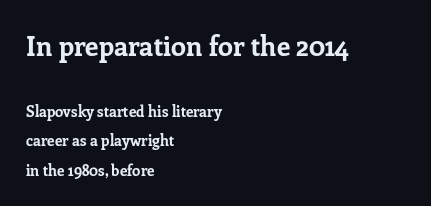
Default kerning and tracking; the words read as compact shapes. These lines stack with their left ends in a neat column. The strokes are fattened all the way to bold. You could fit nearly another row in the gap between these rows.
